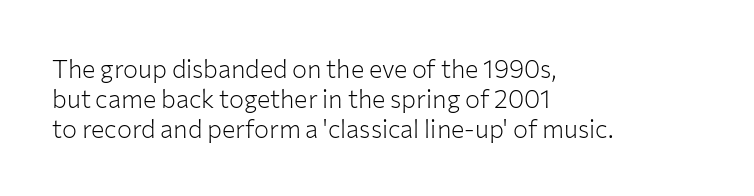
Q: Is the text bold? A: No.
Q: Is the text italic (slanted)? A: No, it is upright.
Q: Is the text underlined? A: No.
Q: How is the paragraph aligned? A: Left-aligned.
Q: Is the spacing between letters normal or unusually wide? A: Normal.
